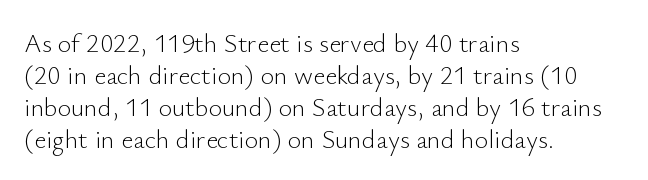
{"italic": "no", "bold": "no", "underline": "no", "align": "left", "line_spacing_ratio": 1.23, "letter_spacing": "normal", "letter_spacing_em": 0.0, "glyph_px": 26}
